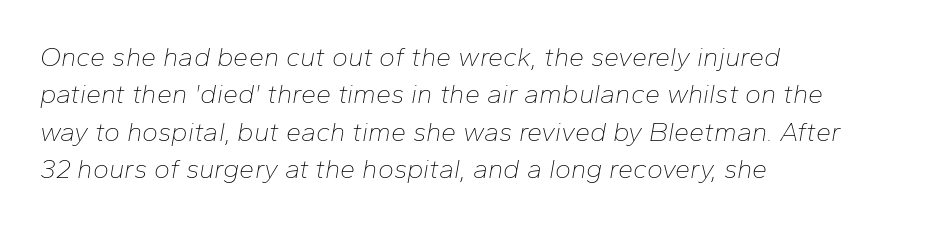
The image shows 27 px text type, italic (leaning right); set left-aligned, normal line spacing (1.38x), normal letter spacing, not underlined.
